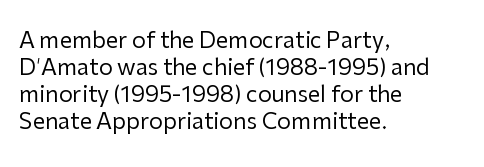
Beneath every word, the page is bare. The lettering holds an erect, upright posture throughout. Caption: face not bold, strokes unweighted. The gaps between neighbouring characters are ordinary and unremarkable.
